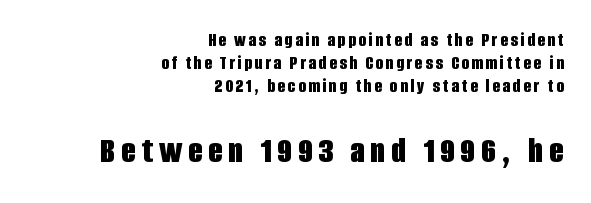
The image shows 38 px bold, condensed sans-serif type, upright; set right-aligned, line spacing 1.21x, not underlined; the second (bottom) block is 2.0x larger; low stroke contrast and a large x-height.
